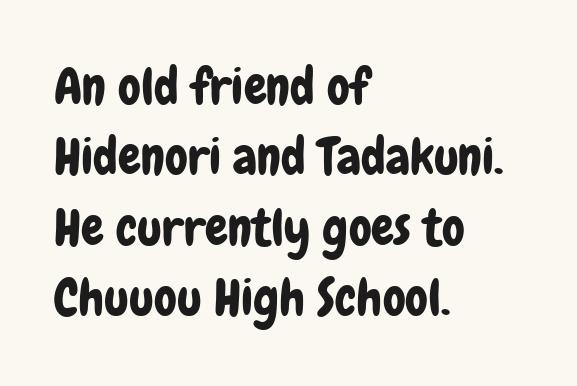
Q: Is the text italic (slanted)? A: No, it is upright.
Q: Is the typeface a serif or a sans-serif typeface? A: Sans-serif.
Q: Is the text underlined? A: No.
Q: How is the paragraph aligned? A: Left-aligned.
Q: Is the spacing between letters normal or unusually wide? A: Normal.
Q: Is the spacing between lines tight, normal or loose? A: Normal.
Q: Width (condensed, normal, or wide)? A: Condensed.
Q: Stroke contrast? A: Low.
Q: x-height? A: Medium.
Q: Monospaced? A: No.
